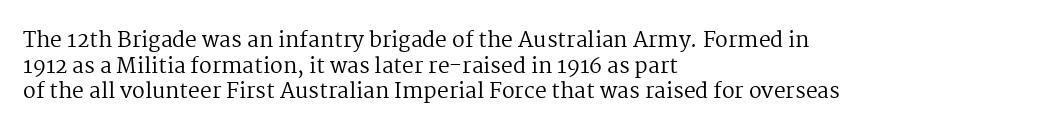
Does extra space separate the letters? No, they use regular spacing. The passage is arranged the way most books set body copy — flush left. The area under the type is left untouched. The face looks like a standard text weight, possibly lighter. Notice how the stems are strictly vertical — no italics here.
